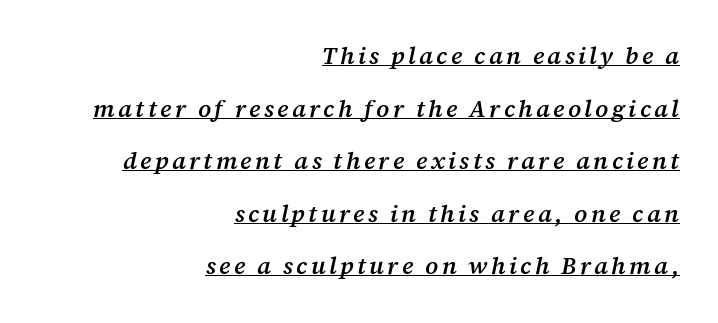
Q: Is the text bold? A: Semi-bold.
Q: Is the text italic (slanted)? A: Yes, it leans right by about 12 degrees.
Q: Is the text underlined? A: Yes.
Q: How is the paragraph aligned? A: Right-aligned.
Q: Is the spacing between lines tight, normal or loose? A: Loose.
